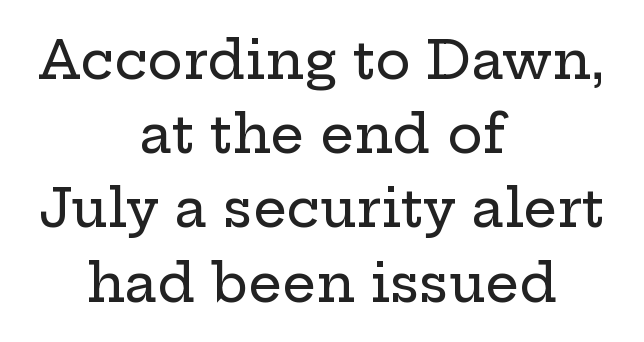
The image shows 53 px wide serif type, upright; set centered, normal line spacing (1.4x), normal letter spacing, not underlined; low stroke contrast and a medium x-height.
